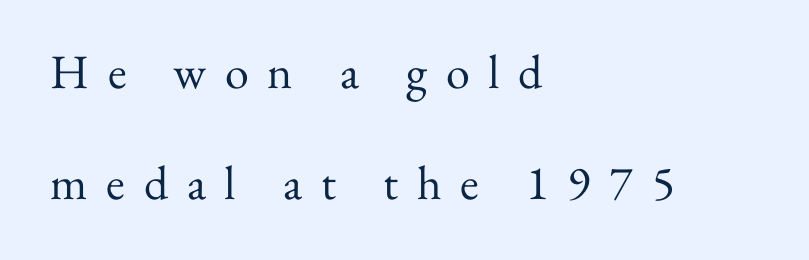
{"serif": "yes", "italic": "no", "bold": "no", "weight": "regular", "width": "normal", "stroke_contrast": "medium", "x_height": "small", "monospaced": "no", "underline": "no", "align": "left", "line_spacing": "loose", "line_spacing_ratio": 2.31, "letter_spacing": "wide", "letter_spacing_em": 0.39, "glyph_px": 48}
